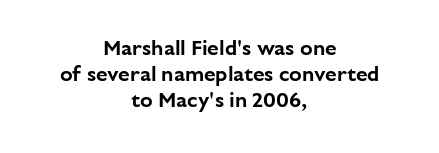
Honestly, the row spacing looks completely unremarkable. Designer's note — italics off, roman on. In CSS terms this would be text-align: center. Any mark beneath the type? The region is blank. The face used here is rendered with its standard letterfit.
